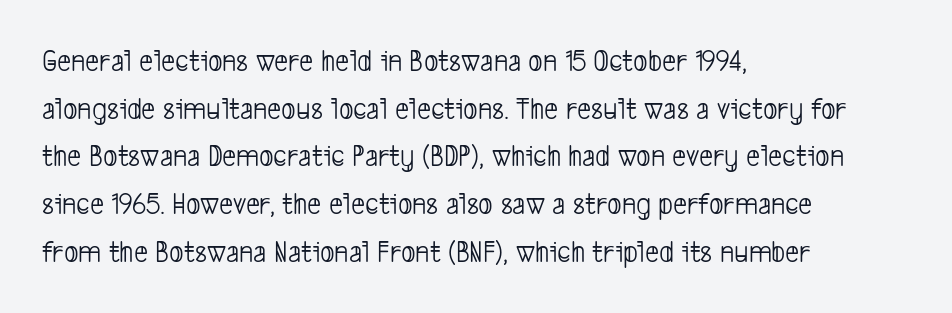
Q: Is the text bold? A: No.
Q: Is the typeface a serif or a sans-serif typeface? A: Sans-serif.
Q: Is the text underlined? A: No.
Q: How is the paragraph aligned? A: Left-aligned.
Q: Is the spacing between letters normal or unusually wide? A: Normal.
Q: Is the spacing between lines tight, normal or loose? A: Normal.
Q: Width (condensed, normal, or wide)? A: Condensed.
Q: Stroke contrast? A: Low.
Q: x-height? A: Medium.
Q: Monospaced? A: No.
